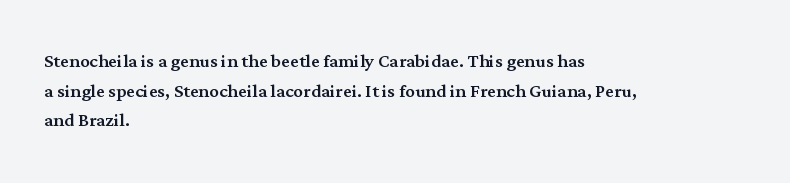
The rag falls on the right side of this text block. This sample uses an upright cut, with every glyph sitting square on the baseline. This sample uses plain, unmodified letter spacing. The strip under each line holds only bare page.
